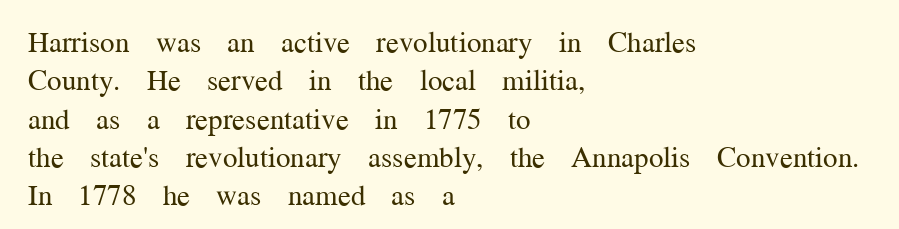
The image shows 29 px regular-weight serif type, upright; set left-aligned, normal line spacing (1.32x), normal letter spacing, not underlined; medium stroke contrast and a medium x-height.
